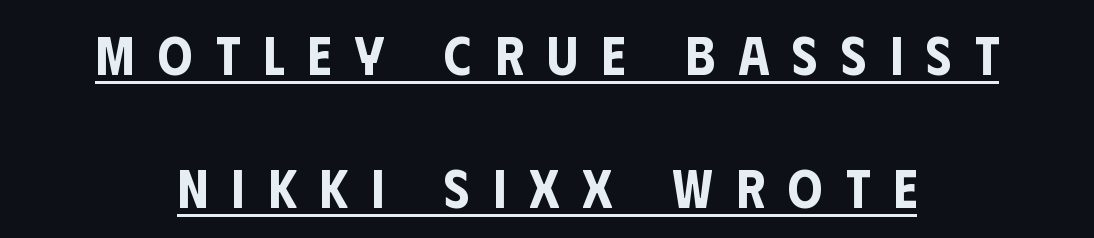
Is there an underline? Yes — a line sits under the letters. Spacing between characters has been opened up far beyond the box default. A typesetter would label this face a sans. It's the straight-up-and-down kind of type. Widely set lines give the paragraph a tall, airy silhouette. Each letter keeps its own natural width here, so spacing adapts to shape.
